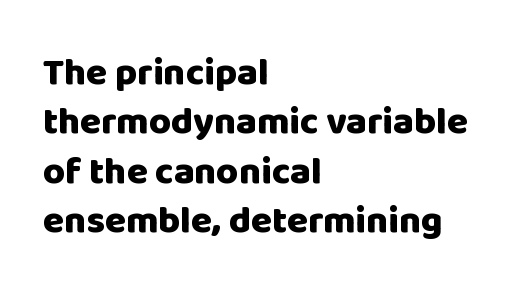
{"serif": "no", "italic": "no", "bold": "yes", "weight": "heavy", "width": "normal", "stroke_contrast": "low", "x_height": "large", "monospaced": "no", "underline": "no", "align": "left", "line_spacing": "normal", "line_spacing_ratio": 1.3, "letter_spacing": "normal", "letter_spacing_em": 0.0, "glyph_px": 38}
